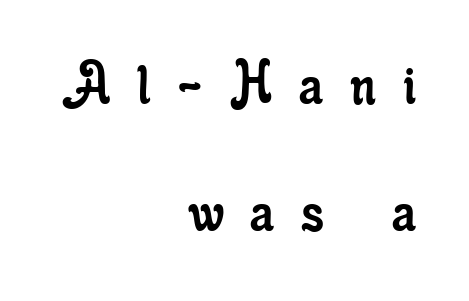
The letterforms sit at book weight or below. Only glyphs here, with clear space below each row. Students, note that the glyphs here are deliberately spaced far apart. Each letter keeps its own natural width here, so spacing adapts to shape.
